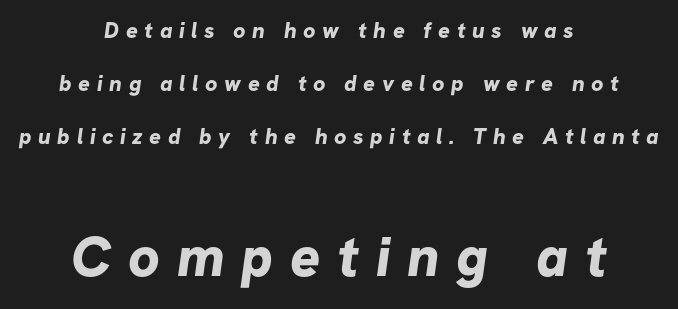
Q: Is the text bold? A: Yes.
Q: Is the typeface a serif or a sans-serif typeface? A: Sans-serif.
Q: Is the text underlined? A: No.
Q: How is the paragraph aligned? A: Centered.
Q: Is the spacing between letters normal or unusually wide? A: Unusually wide.
Q: Is the spacing between lines tight, normal or loose? A: Loose.
Q: Which block of text is set in a larger size, the first (top) or the second (bottom)? A: The second (bottom) one.
Q: Width (condensed, normal, or wide)? A: Normal.
Q: Stroke contrast? A: Low.
Q: x-height? A: Medium.
Q: Monospaced? A: No.
